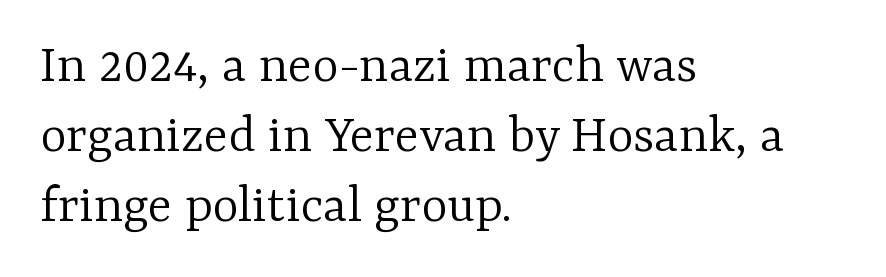
Compared with typical body copy, the letter spacing here is the same. Leading matches the norm, producing a regular column. The designer went with a serif here, giving each stem small feet. Horizontal alignment here is leftward, the default for most running prose.
